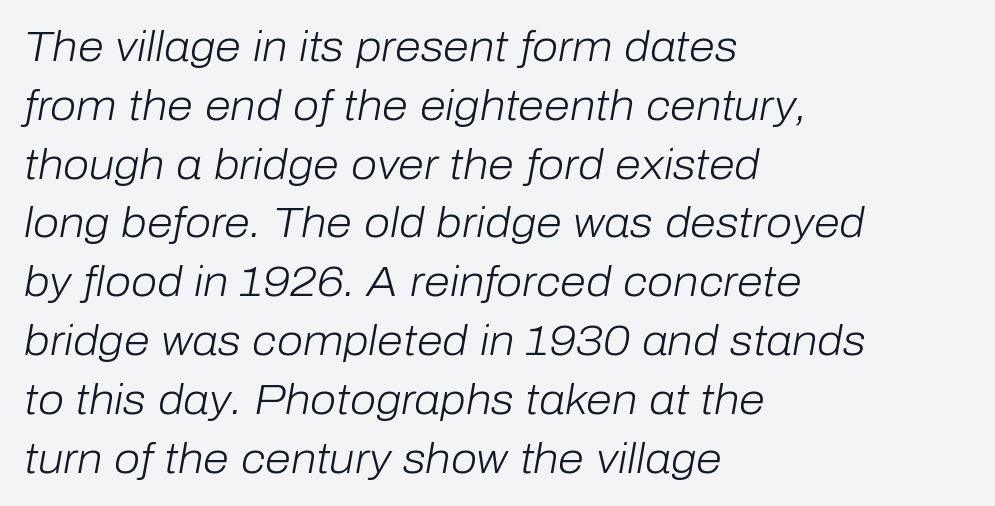
The image shows 42 px light type, italic (leaning right); set left-aligned, normal line spacing (1.4x), normal letter spacing, not underlined; low stroke contrast and a medium x-height.
